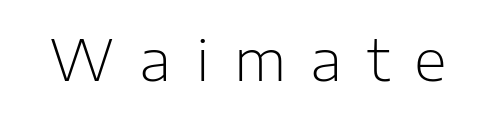
Characters remain perfectly vertical along every line. Do the characters align in a grid? No, the font is proportional. A sans-serif font was chosen for this passage. Rule under the text: the space is simply empty. No heavy texture on the line: the type isn't bold. The rendering inserts visible extra space after every character.
